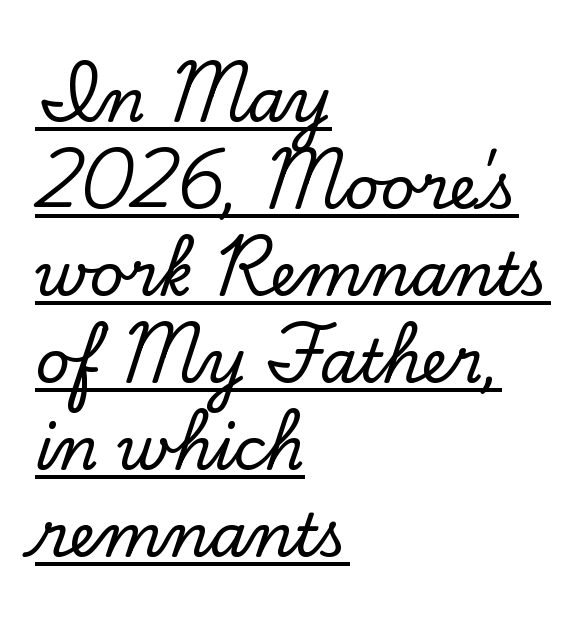
Note the varied advance widths — an 'i' is clearly narrower than an 'm'. Notice how a bar underscores the lettering throughout. Successive baselines arrive at the customary interval. The rendering keeps characters at their native spacing.
